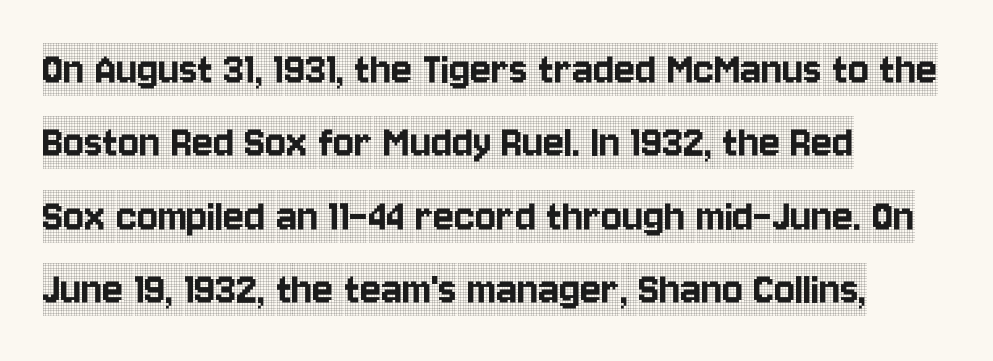
The image shows 49 px condensed serif type, upright; set left-aligned, normal line spacing (1.5x), normal letter spacing, not underlined; a large x-height.
